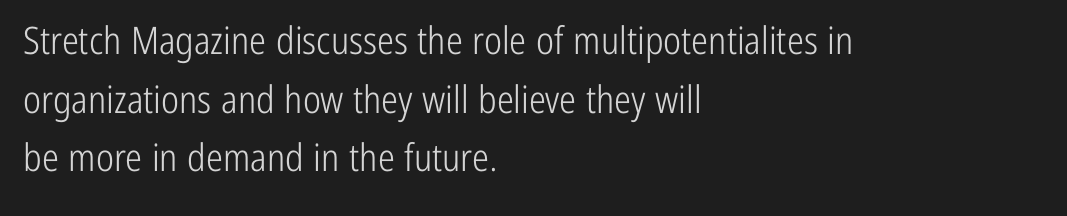
Short note: letters normally spaced. The passage shown is typed in a proportional face where columns would drift. You can tell it's not italic because the verticals are truly vertical. These glyphs show unthickened strokes, regular width or finer. Layout note: lines flush left.
